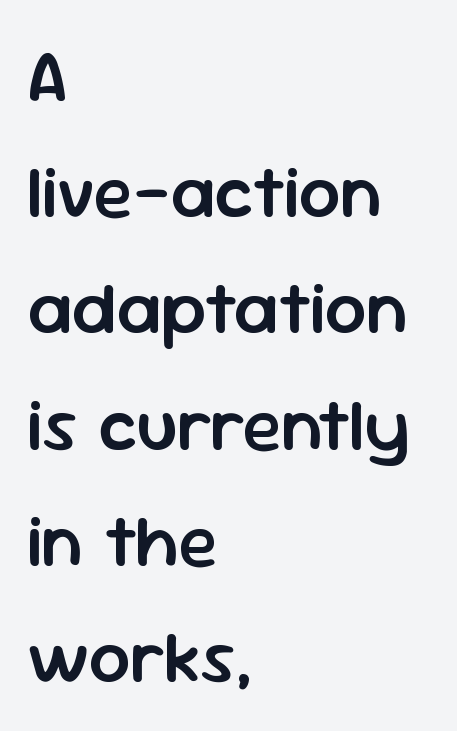
The image shows 74 px semibold sans-serif type, upright; set left-aligned, normal line spacing (1.57x), normal letter spacing, not underlined; low stroke contrast and a medium x-height.
